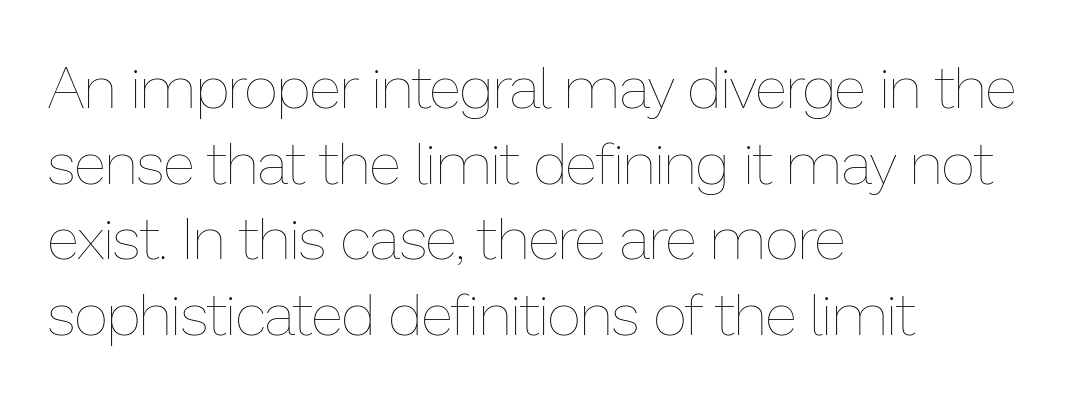
{"italic": "no", "bold": "no", "weight": "thin", "width": "normal", "stroke_contrast": "low", "x_height": "medium", "monospaced": "no", "underline": "no", "align": "left", "line_spacing": "normal", "line_spacing_ratio": 1.28, "letter_spacing": "normal", "letter_spacing_em": 0.0, "glyph_px": 59}
